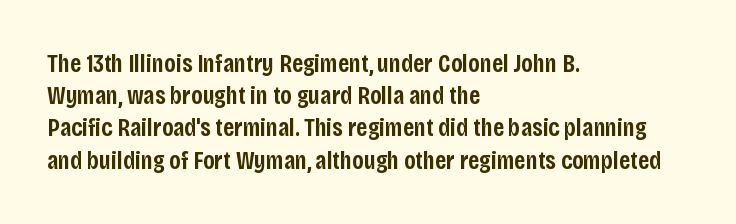
{"italic": "no", "bold": "semi", "underline": "no", "align": "left", "line_spacing_ratio": 1.24, "letter_spacing": "normal", "letter_spacing_em": 0.0, "glyph_px": 26}
